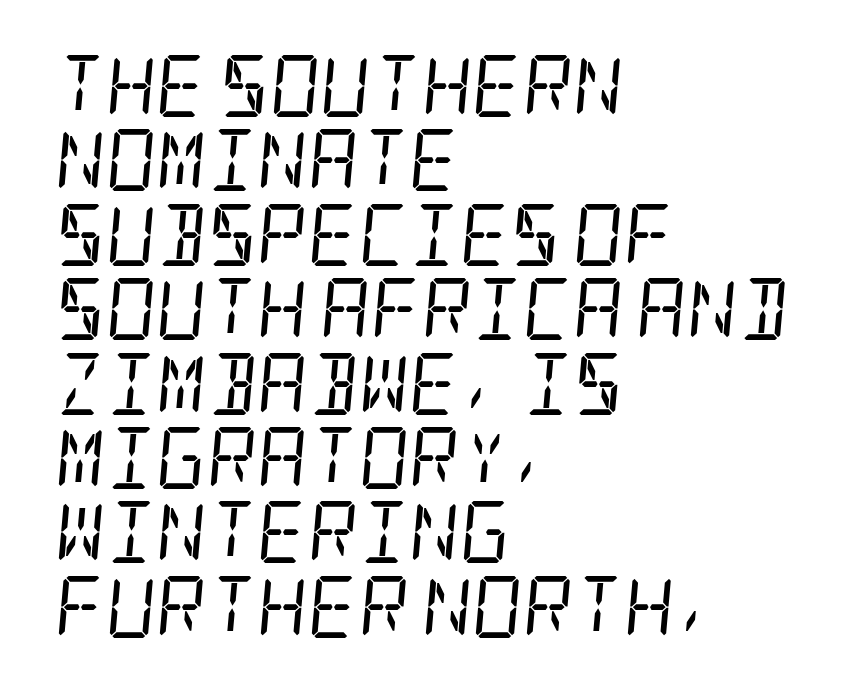
Left-aligned paragraph, ragged on the right. Notice how the stems are inclined rather than vertical — that's the hallmark of italics. On a weight scale, this lands at 450 or below. Has an underline been added? It has not.
